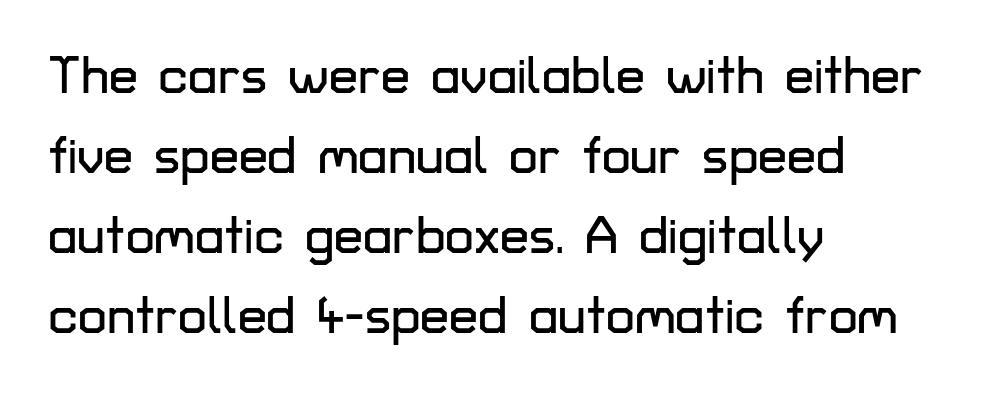
The letters sit at their default tracking, neither squeezed nor spread. Do the characters align in a grid? No, the font is proportional. Left-aligned paragraph, ragged on the right. Lines of text with bare space underneath. Observe the absence of serifs on each vertical stroke in this sample.
